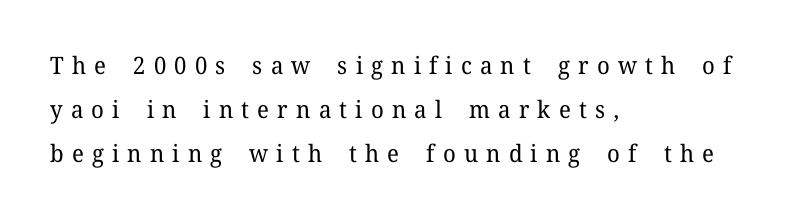
The image shows 24 px text type, upright; set left-aligned, line spacing 1.84x, unusually wide letter spacing (+0.34 em), not underlined.
